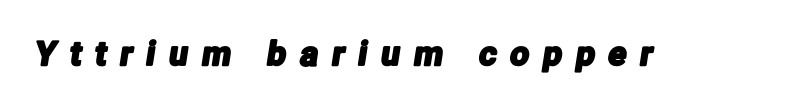
Q: Is the typeface a serif or a sans-serif typeface? A: Sans-serif.
Q: Is the text underlined? A: No.
Q: Is the spacing between letters normal or unusually wide? A: Unusually wide.
Q: Width (condensed, normal, or wide)? A: Condensed.
Q: Stroke contrast? A: Low.
Q: x-height? A: Medium.
Q: Monospaced? A: No.
